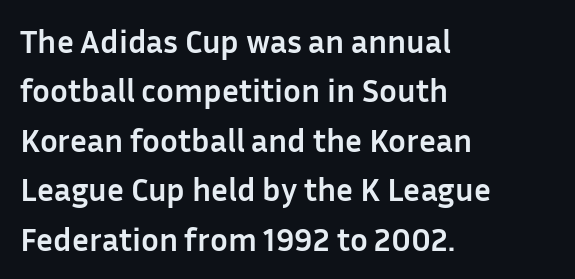
Rows of type keep a routine distance in the vertical direction. This sample uses plain, unmodified letter spacing. In terms of weight, the rendering is a true, heavy bold. These lines are set flush left with a ragged right edge.
